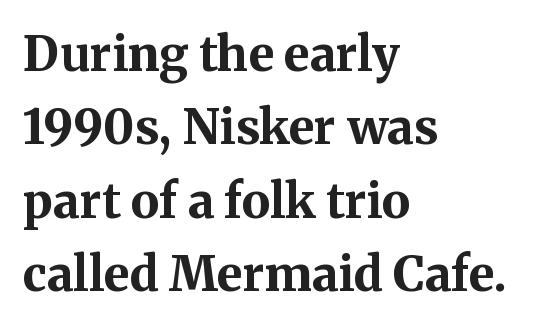
{"serif": "yes", "italic": "no", "bold": "yes", "weight": "bold", "width": "normal", "stroke_contrast": "medium", "x_height": "medium", "monospaced": "no", "underline": "no", "align": "left", "line_spacing": "normal", "line_spacing_ratio": 1.53, "letter_spacing": "normal", "letter_spacing_em": 0.0, "glyph_px": 48}
